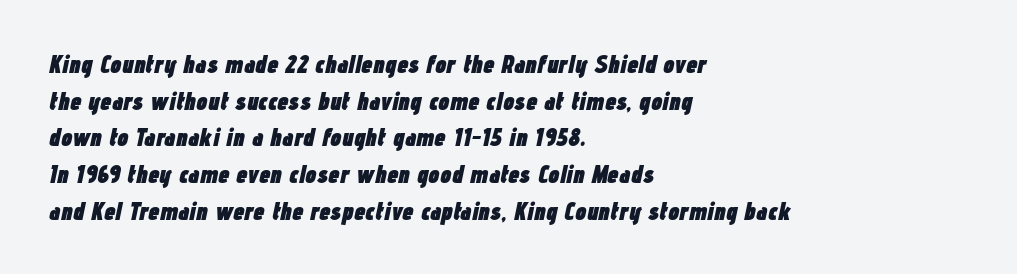
Q: Is the text bold? A: Yes.
Q: Is the text italic (slanted)? A: Yes, it leans right by about 12 degrees.
Q: Is the text underlined? A: No.
Q: How is the paragraph aligned? A: Left-aligned.
Q: Is the spacing between letters normal or unusually wide? A: Normal.
Q: Is the spacing between lines tight, normal or loose? A: Normal.
